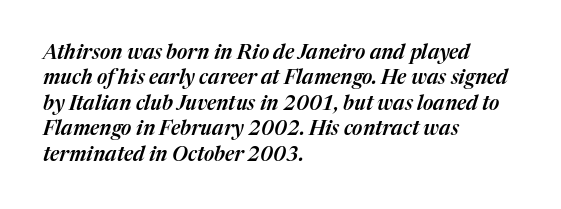
{"italic": "yes", "lean": "right", "slant_degrees": 17, "underline": "no", "align": "left", "line_spacing": "normal", "line_spacing_ratio": 1.27, "letter_spacing": "normal", "letter_spacing_em": 0.0, "glyph_px": 20}
